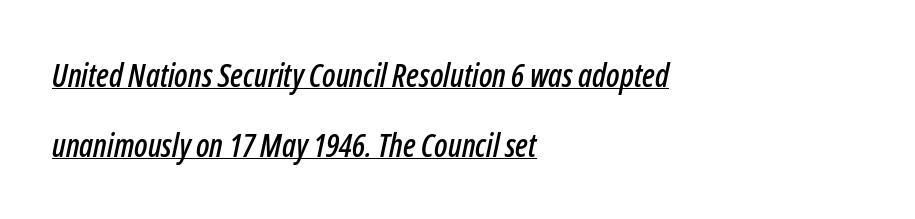
Layout note: lines flush left. The letters advance in unequal steps, a hallmark of proportional type. Quick note: italic. Check the space under the baseline: a stroke is drawn there.
